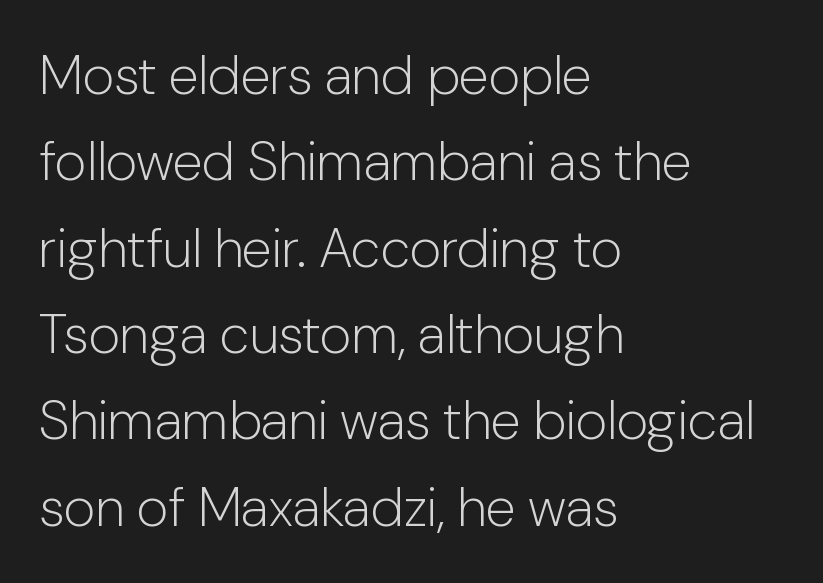
The characters display no serif detailing; their extremities are plain. Quick note: underline off. When letters stand straight like this, we call the style roman or upright. This sample is left-justified, so line endings fall wherever the words run out. The designer left line spacing at the default.
